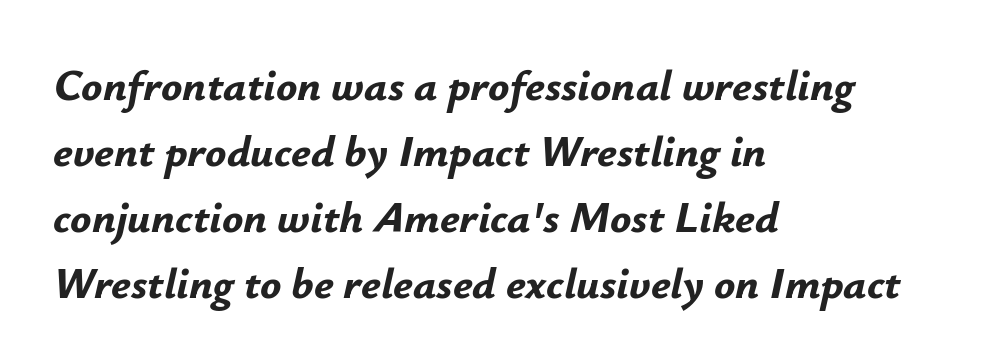
{"italic": "yes", "lean": "right", "slant_degrees": 12, "bold": "yes", "weight": "bold", "width": "normal", "stroke_contrast": "low", "x_height": "small", "monospaced": "no", "underline": "no", "align": "left", "line_spacing": "normal", "line_spacing_ratio": 1.5, "letter_spacing": "normal", "letter_spacing_em": 0.0, "glyph_px": 44}
